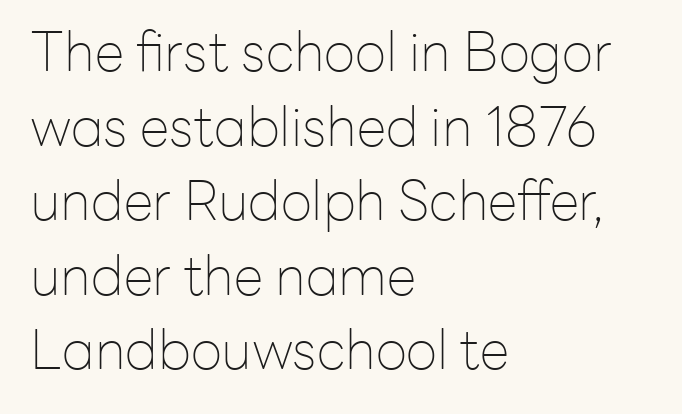
The tracking reads as untouched default to a designer's eye. You could not count columns in this text — the font is proportionally spaced. Leading: standard. The glyphs in this specimen are sans serif.
